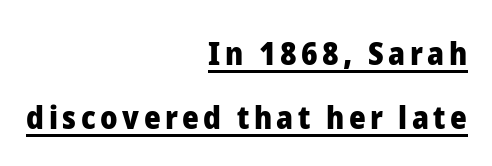
Q: Is the text bold? A: Yes.
Q: Is the text italic (slanted)? A: No, it is upright.
Q: Is the typeface a serif or a sans-serif typeface? A: Sans-serif.
Q: Is the text underlined? A: Yes.
Q: How is the paragraph aligned? A: Right-aligned.
Q: Is the spacing between lines tight, normal or loose? A: Loose.
Q: Width (condensed, normal, or wide)? A: Normal.
Q: Stroke contrast? A: Low.
Q: x-height? A: Medium.
Q: Monospaced? A: No.
